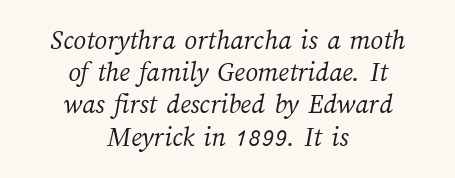
{"bold": "no", "weight": "light", "width": "normal", "stroke_contrast": "medium", "x_height": "medium", "monospaced": "no", "underline": "no", "align": "center", "line_spacing": "tight", "line_spacing_ratio": 1.15, "letter_spacing": "normal", "letter_spacing_em": 0.0, "glyph_px": 28}
